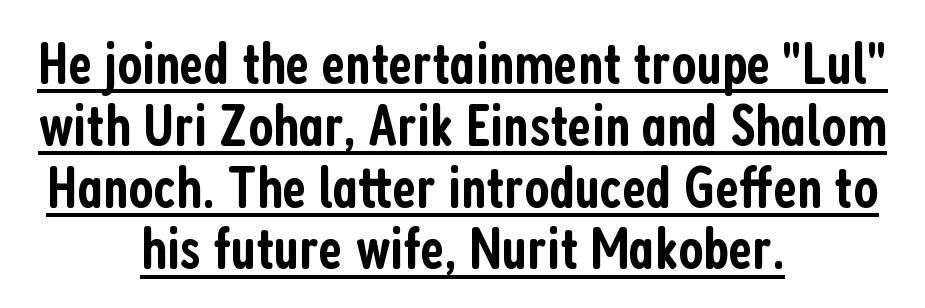
Q: Is the text bold? A: Semi-bold.
Q: Is the text italic (slanted)? A: No, it is upright.
Q: Is the typeface a serif or a sans-serif typeface? A: Sans-serif.
Q: Is the text underlined? A: Yes.
Q: How is the paragraph aligned? A: Centered.
Q: Is the spacing between letters normal or unusually wide? A: Normal.
Q: Is the spacing between lines tight, normal or loose? A: Tight.
Q: Width (condensed, normal, or wide)? A: Condensed.
Q: Stroke contrast? A: Low.
Q: x-height? A: Medium.
Q: Monospaced? A: No.
